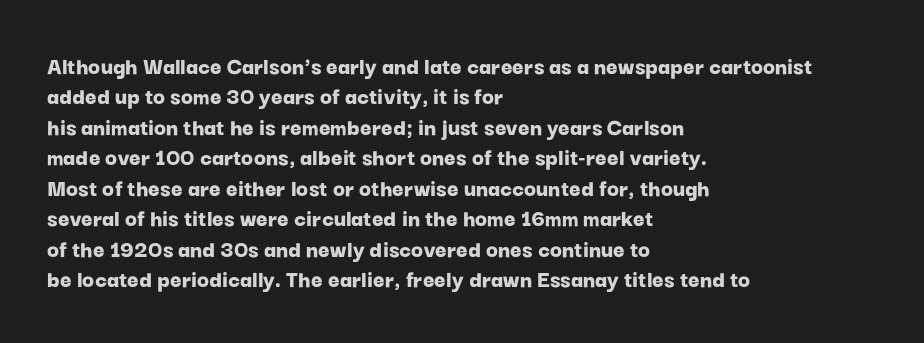
{"italic": "no", "bold": "yes", "underline": "no", "align": "left", "line_spacing_ratio": 1.22, "letter_spacing": "normal", "letter_spacing_em": 0.0, "glyph_px": 25}
